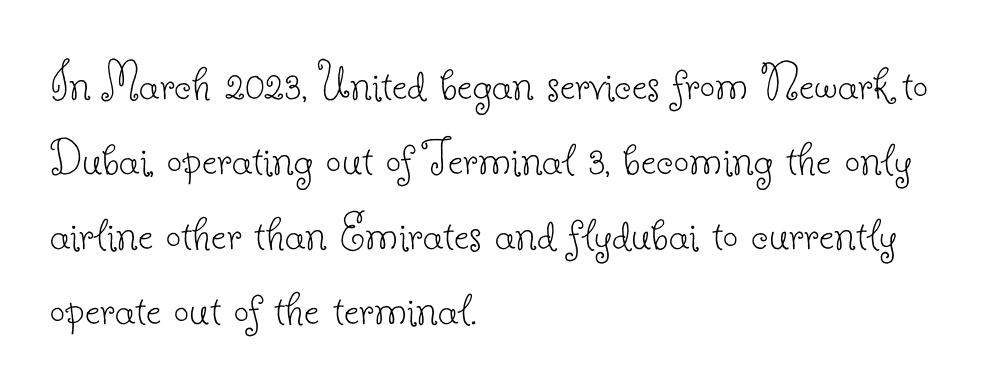
{"serif": "yes", "italic": "no", "bold": "no", "weight": "thin", "width": "normal", "stroke_contrast": "low", "x_height": "small", "monospaced": "no", "underline": "no", "align": "left", "line_spacing": "normal", "line_spacing_ratio": 1.39, "letter_spacing": "normal", "letter_spacing_em": 0.0, "glyph_px": 54}
